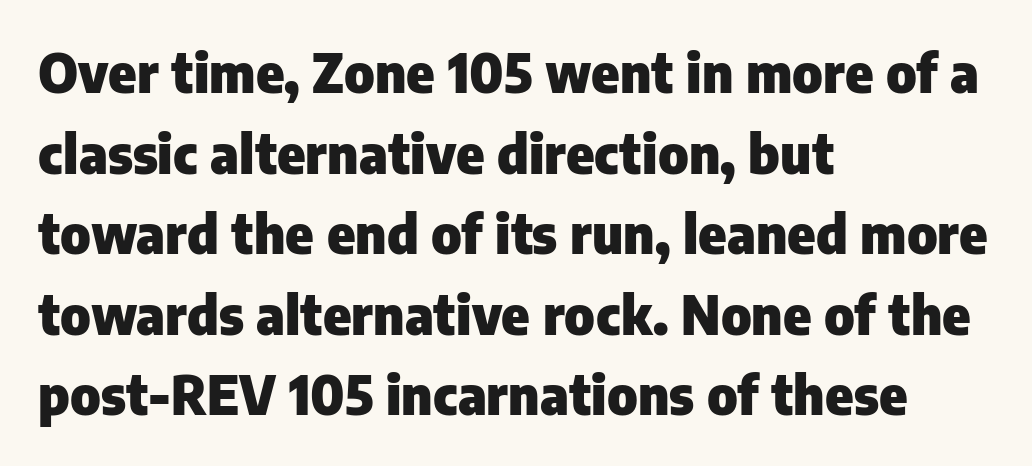
{"serif": "no", "italic": "no", "bold": "yes", "weight": "heavy", "width": "normal", "stroke_contrast": "low", "x_height": "medium", "monospaced": "no", "underline": "no", "align": "left", "line_spacing": "normal", "line_spacing_ratio": 1.52, "letter_spacing": "normal", "letter_spacing_em": 0.0, "glyph_px": 53}
